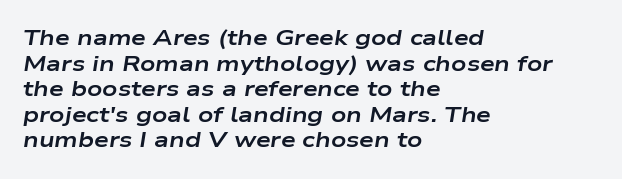
Q: Is the text bold? A: Yes.
Q: Is the text italic (slanted)? A: Yes, it leans right by about 9 degrees.
Q: Is the text underlined? A: No.
Q: How is the paragraph aligned? A: Left-aligned.
Q: Is the spacing between letters normal or unusually wide? A: Normal.
